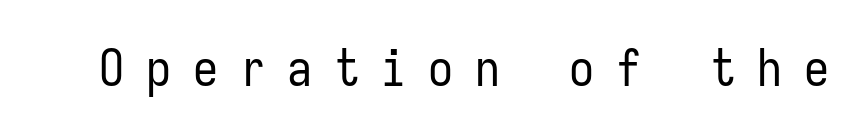
{"serif": "no", "italic": "no", "bold": "no", "weight": "regular", "width": "condensed", "stroke_contrast": "low", "x_height": "medium", "monospaced": "yes", "underline": "no", "letter_spacing": "wide", "letter_spacing_em": 0.44, "glyph_px": 50}
